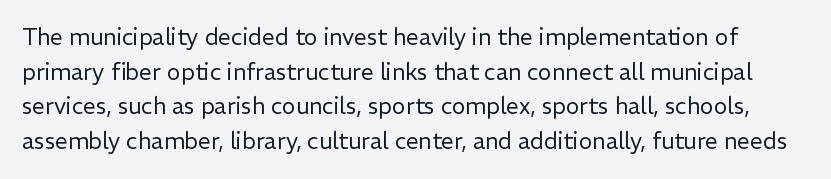
The image shows 23 px text type, upright; set normal line spacing (1.51x), normal letter spacing, not underlined.
